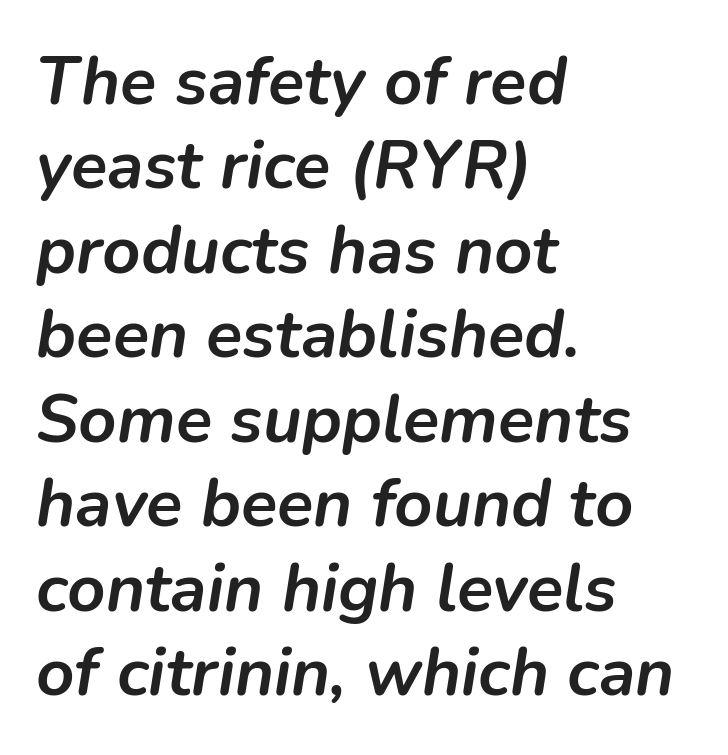
The image shows 67 px semibold type, italic (leaning right); set left-aligned, normal line spacing (1.26x), normal letter spacing, not underlined; low stroke contrast and a medium x-height.
